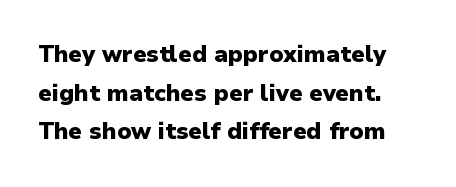
Q: Is the text bold? A: Yes.
Q: Is the text italic (slanted)? A: No, it is upright.
Q: Is the text underlined? A: No.
Q: Is the spacing between letters normal or unusually wide? A: Normal.
Q: Is the spacing between lines tight, normal or loose? A: Normal.
